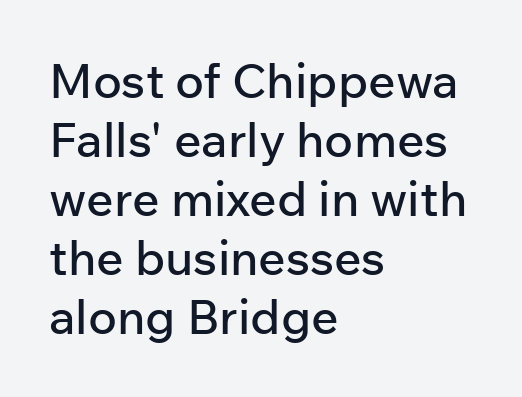
Q: Is the text italic (slanted)? A: No, it is upright.
Q: Is the typeface a serif or a sans-serif typeface? A: Sans-serif.
Q: Is the text underlined? A: No.
Q: How is the paragraph aligned? A: Left-aligned.
Q: Is the spacing between letters normal or unusually wide? A: Normal.
Q: Width (condensed, normal, or wide)? A: Normal.
Q: Stroke contrast? A: Low.
Q: x-height? A: Medium.
Q: Monospaced? A: No.
